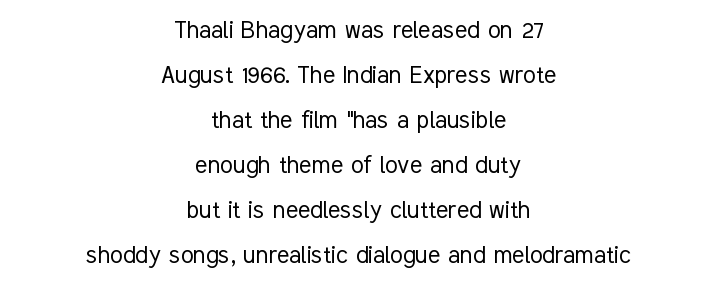
The font's upright variant was chosen for this text. You could call the tracking neutral — neither tight nor loose. Nobody drew a line under any word here. Typographically, this falls in the sans-serif category. The setting favours the middle, as headings and verse often do. Normally led — the rows are evenly, conventionally spaced.
